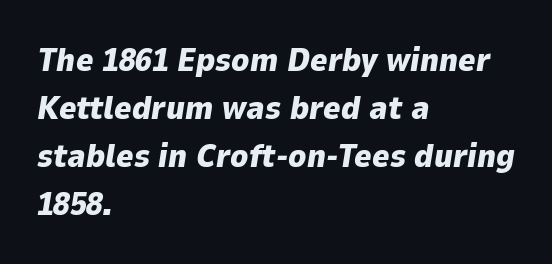
Q: Is the text bold? A: Yes.
Q: Is the text italic (slanted)? A: Yes, it leans right by about 9 degrees.
Q: Is the text underlined? A: No.
Q: How is the paragraph aligned? A: Left-aligned.
Q: Is the spacing between letters normal or unusually wide? A: Normal.
Q: Is the spacing between lines tight, normal or loose? A: Normal.
Q: Width (condensed, normal, or wide)? A: Normal.
Q: Stroke contrast? A: Low.
Q: x-height? A: Medium.
Q: Monospaced? A: No.
